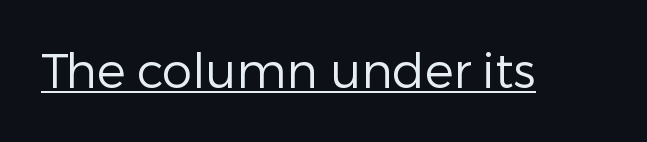
The image shows 48 px regular-weight sans-serif type, upright; set normal letter spacing, underlined; low stroke contrast and a medium x-height.
